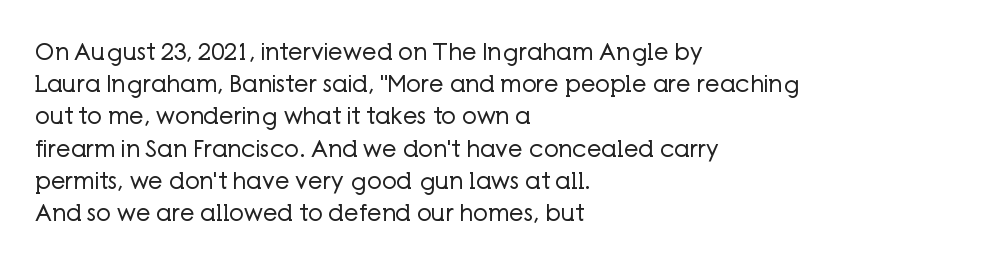
Regarding leading, the lines here are spaced in the standard way. The setting favours the left margin, as ordinary paragraphs usually do. The typeface has the unassuming heft of standard copy or less. The tracking reads as untouched default to a designer's eye. Type without underlining. Vertical strokes here are truly vertical.
